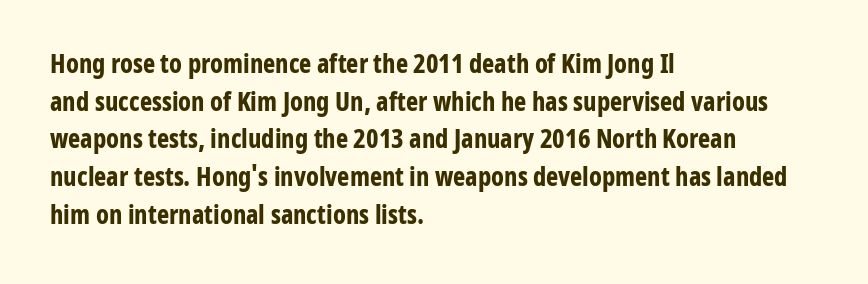
Q: Is the text bold? A: Yes.
Q: Is the text italic (slanted)? A: No, it is upright.
Q: Is the text underlined? A: No.
Q: How is the paragraph aligned? A: Left-aligned.
Q: Is the spacing between letters normal or unusually wide? A: Normal.
Q: Is the spacing between lines tight, normal or loose? A: Normal.
